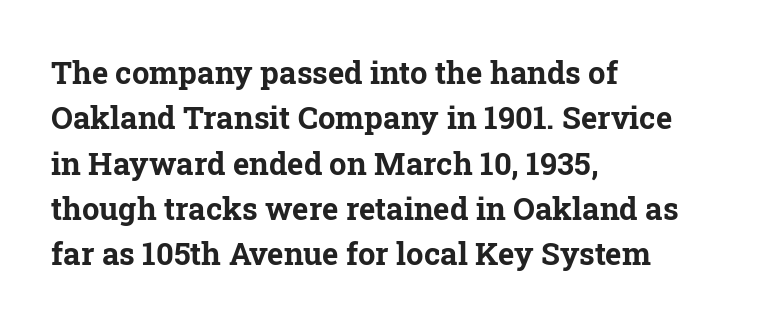
The image shows 31 px bold serif type, upright; set left-aligned, normal line spacing (1.46x), normal letter spacing, not underlined; low stroke contrast and a medium x-height.
